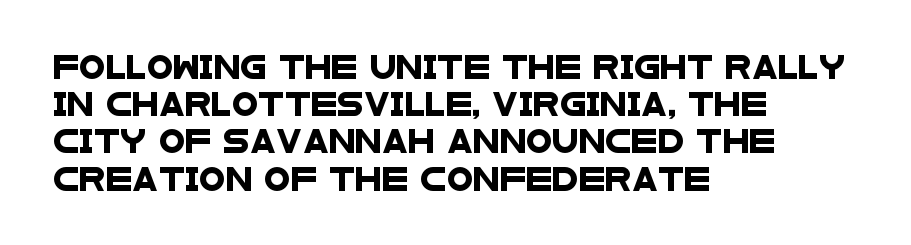
The image shows 24 px text type; set left-aligned, normal line spacing (1.55x), normal letter spacing, not underlined.
